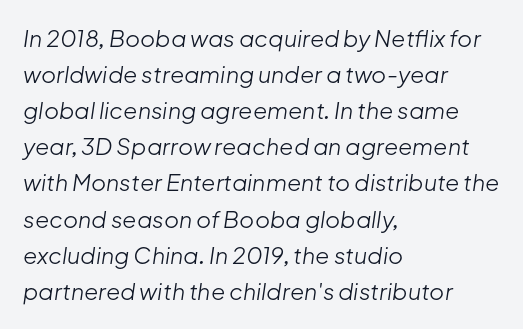
The image shows 23 px text type, italic (leaning right); set left-aligned, normal line spacing (1.57x), normal letter spacing, not underlined.
